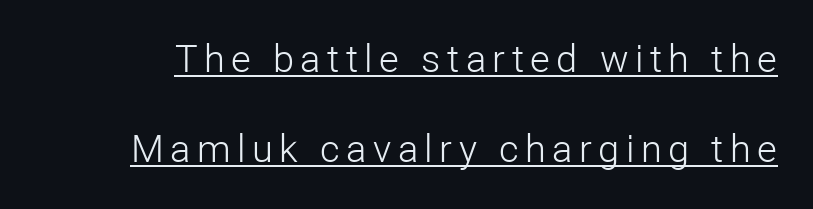
The image shows 38 px light sans-serif type, upright; set loose line spacing (2.38x), underlined; low stroke contrast and a medium x-height.
